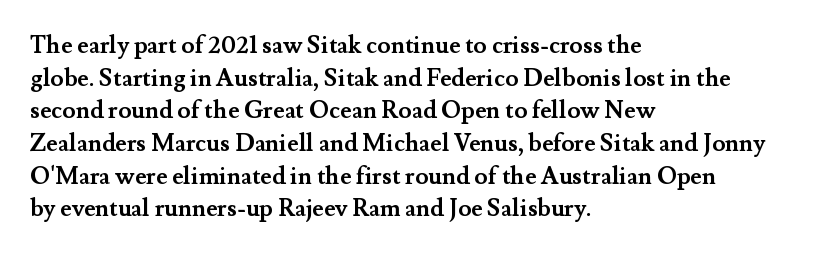
{"italic": "no", "bold": "yes", "underline": "no", "align": "left", "line_spacing": "normal", "line_spacing_ratio": 1.36, "letter_spacing": "normal", "letter_spacing_em": 0.0, "glyph_px": 24}
